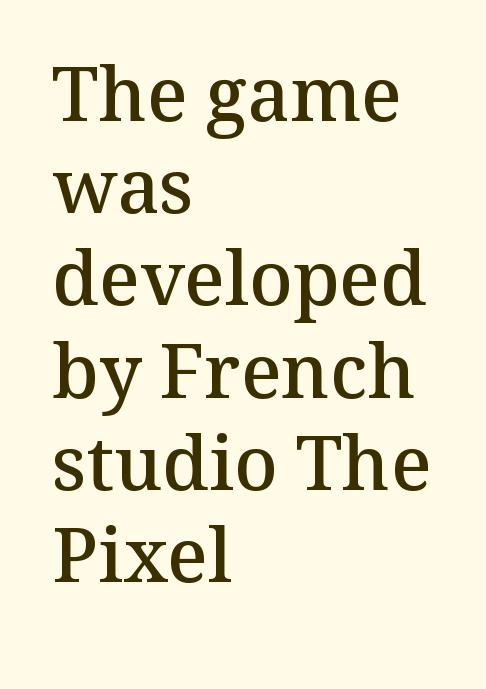
{"serif": "yes", "italic": "no", "bold": "semi", "weight": "semibold", "width": "normal", "stroke_contrast": "medium", "x_height": "medium", "monospaced": "no", "underline": "no", "align": "left", "line_spacing_ratio": 1.23, "letter_spacing": "normal", "letter_spacing_em": 0.0, "glyph_px": 75}
